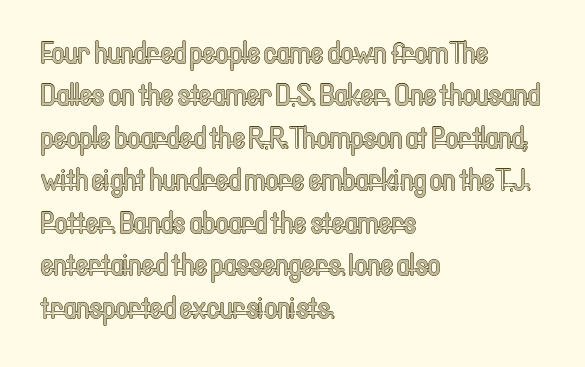
Q: Is the text italic (slanted)? A: No, it is upright.
Q: Is the text underlined? A: No.
Q: How is the paragraph aligned? A: Left-aligned.
Q: Is the spacing between letters normal or unusually wide? A: Normal.
Q: Is the spacing between lines tight, normal or loose? A: Normal.
Q: Width (condensed, normal, or wide)? A: Condensed.
Q: x-height? A: Medium.
Q: Monospaced? A: No.
